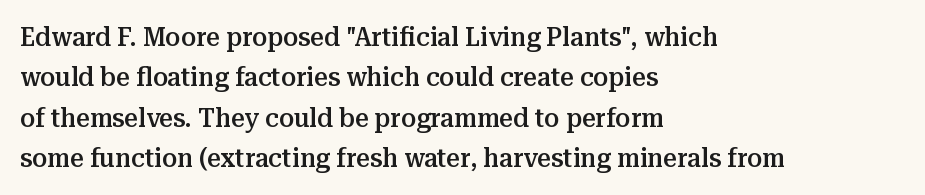
Q: Is the text bold? A: Semi-bold.
Q: Is the text italic (slanted)? A: No, it is upright.
Q: Is the text underlined? A: No.
Q: How is the paragraph aligned? A: Left-aligned.
Q: Is the spacing between letters normal or unusually wide? A: Normal.
Q: Is the spacing between lines tight, normal or loose? A: Normal.
